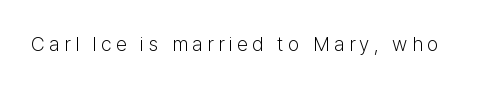
{"italic": "no", "bold": "no", "underline": "no", "letter_spacing": "wide", "letter_spacing_em": 0.22, "glyph_px": 20}
